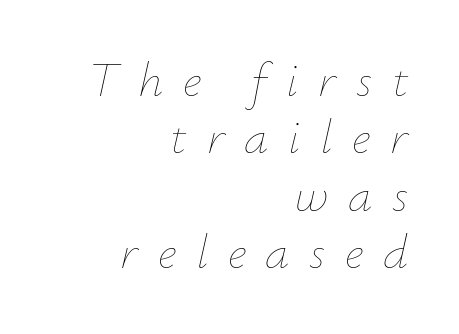
The typeface has the unassuming heft of standard copy or less. Characters are canted at an angle relative to the baseline's perpendicular. The type is letterspaced generously, with wide tracking. Looks like regular typesetting: each glyph gets only the width it needs. Rule under the text: the space is simply empty.
